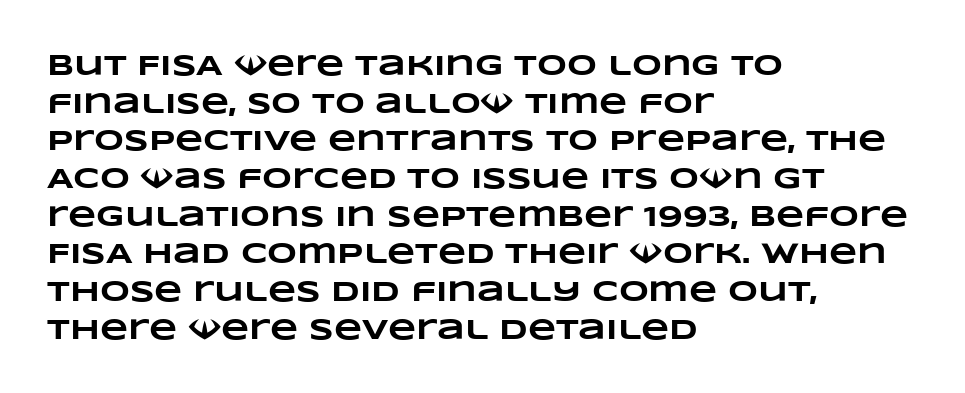
The line-height multiplier appears to be the usual default. The strip under each line holds only bare page. Where is the straight margin? On the left. Honestly, the letter spacing is just normal — you wouldn't notice it. Proportional: the letters do not fall into vertical columns.
